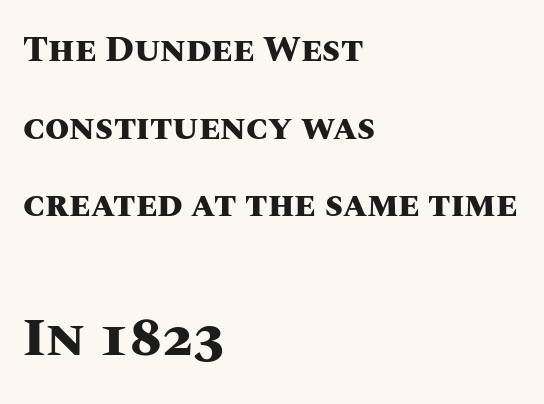
Q: Is the text bold? A: Yes.
Q: Is the text italic (slanted)? A: No, it is upright.
Q: Is the text underlined? A: No.
Q: How is the paragraph aligned? A: Left-aligned.
Q: Is the spacing between letters normal or unusually wide? A: Normal.
Q: Is the spacing between lines tight, normal or loose? A: Loose.
Q: Which block of text is set in a larger size, the first (top) or the second (bottom)? A: The second (bottom) one.
Q: Width (condensed, normal, or wide)? A: Normal.
Q: Stroke contrast? A: Medium.
Q: x-height? A: Large.
Q: Monospaced? A: No.
